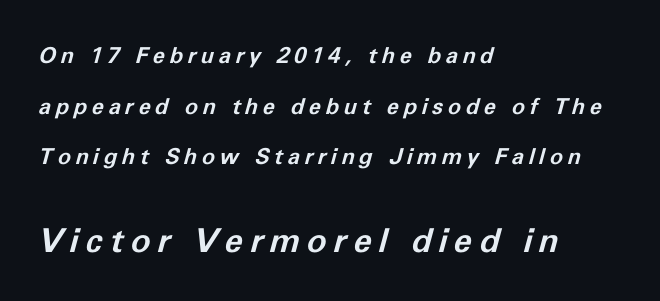
Q: Is the text bold? A: Yes.
Q: Is the text italic (slanted)? A: Yes, it leans right by about 11 degrees.
Q: Is the text underlined? A: No.
Q: How is the paragraph aligned? A: Left-aligned.
Q: Is the spacing between letters normal or unusually wide? A: Unusually wide.
Q: Is the spacing between lines tight, normal or loose? A: Loose.
Q: Which block of text is set in a larger size, the first (top) or the second (bottom)? A: The second (bottom) one.
Q: Width (condensed, normal, or wide)? A: Normal.
Q: Stroke contrast? A: Low.
Q: x-height? A: Medium.
Q: Monospaced? A: No.
